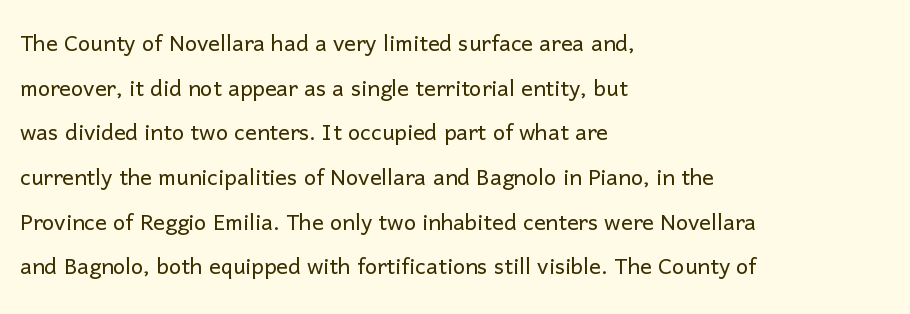
The image shows 29 px light sans-serif type, upright; set left-aligned, normal line spacing (1.54x), normal letter spacing, not underlined; low stroke contrast and a medium x-height.
